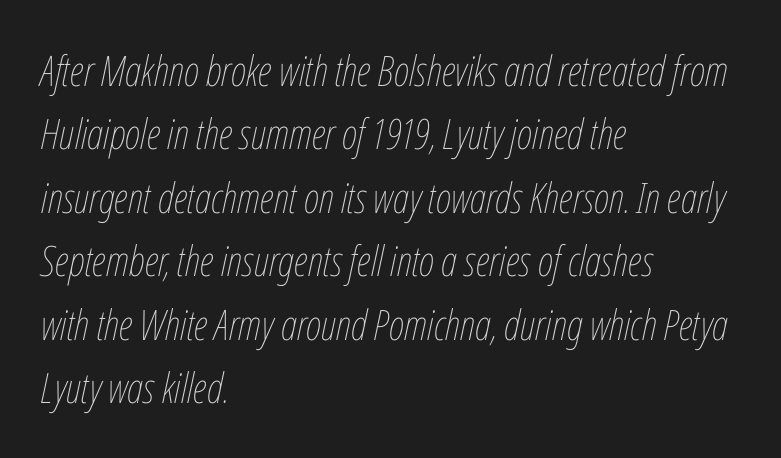
Q: Is the text bold? A: No.
Q: Is the text italic (slanted)? A: Yes, it leans right by about 12 degrees.
Q: Is the text underlined? A: No.
Q: How is the paragraph aligned? A: Left-aligned.
Q: Is the spacing between letters normal or unusually wide? A: Normal.
Q: Is the spacing between lines tight, normal or loose? A: Normal.
Q: Width (condensed, normal, or wide)? A: Condensed.
Q: Stroke contrast? A: Low.
Q: x-height? A: Medium.
Q: Monospaced? A: No.
